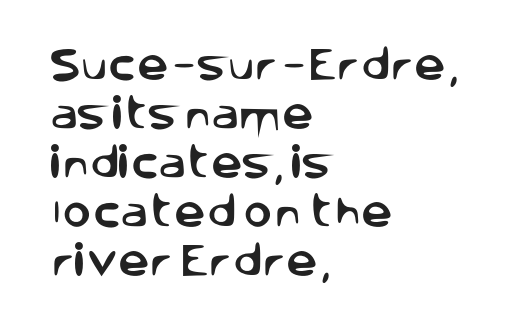
{"serif": "no", "italic": "no", "width": "normal", "stroke_contrast": "low", "x_height": "large", "monospaced": "no", "underline": "no", "align": "left", "line_spacing": "normal", "line_spacing_ratio": 1.4, "letter_spacing": "normal", "letter_spacing_em": 0.0, "glyph_px": 35}
